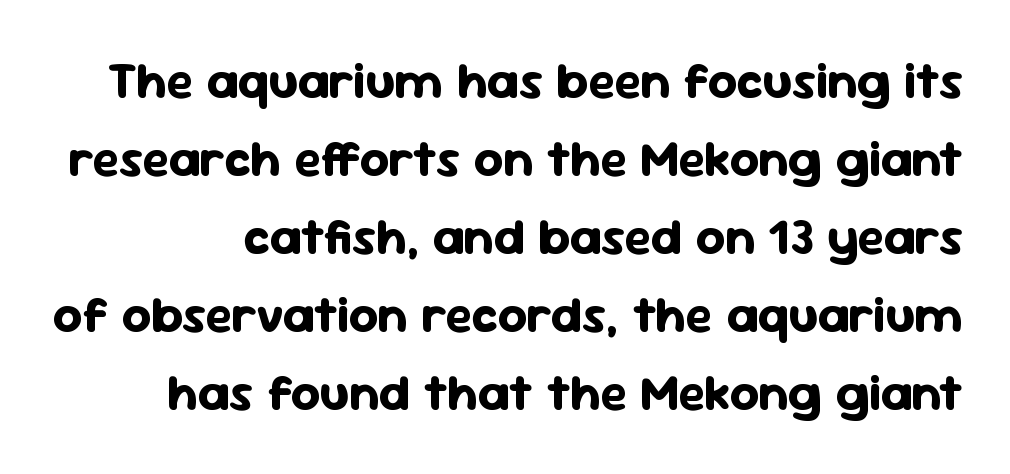
{"serif": "no", "italic": "no", "bold": "yes", "weight": "bold", "width": "normal", "stroke_contrast": "low", "x_height": "medium", "monospaced": "no", "underline": "no", "line_spacing": "normal", "line_spacing_ratio": 1.53, "letter_spacing": "normal", "letter_spacing_em": 0.0, "glyph_px": 51}
